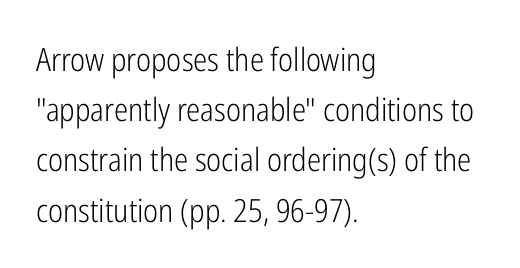
Q: Is the text bold? A: No.
Q: Is the text italic (slanted)? A: No, it is upright.
Q: Is the typeface a serif or a sans-serif typeface? A: Sans-serif.
Q: Is the text underlined? A: No.
Q: How is the paragraph aligned? A: Left-aligned.
Q: Is the spacing between letters normal or unusually wide? A: Normal.
Q: Is the spacing between lines tight, normal or loose? A: Normal.
Q: Width (condensed, normal, or wide)? A: Condensed.
Q: Stroke contrast? A: Low.
Q: x-height? A: Medium.
Q: Monospaced? A: No.
